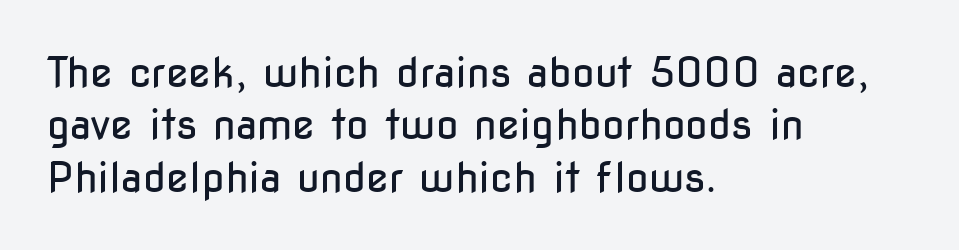
Q: Is the text bold? A: No.
Q: Is the text italic (slanted)? A: No, it is upright.
Q: Is the typeface a serif or a sans-serif typeface? A: Sans-serif.
Q: Is the text underlined? A: No.
Q: How is the paragraph aligned? A: Left-aligned.
Q: Is the spacing between letters normal or unusually wide? A: Normal.
Q: Is the spacing between lines tight, normal or loose? A: Normal.
Q: Width (condensed, normal, or wide)? A: Condensed.
Q: Stroke contrast? A: Low.
Q: x-height? A: Medium.
Q: Monospaced? A: No.
